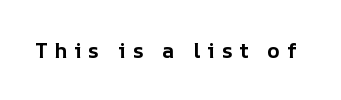
The image shows 21 px bold type, upright; set unusually wide letter spacing (+0.32 em), not underlined.
